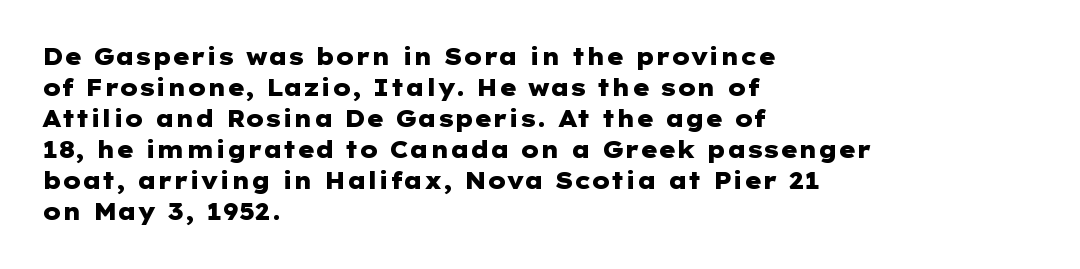
Q: Is the text bold? A: Yes.
Q: Is the text italic (slanted)? A: No, it is upright.
Q: Is the text underlined? A: No.
Q: How is the paragraph aligned? A: Left-aligned.
Q: Is the spacing between letters normal or unusually wide? A: Normal.
Q: Is the spacing between lines tight, normal or loose? A: Normal.
